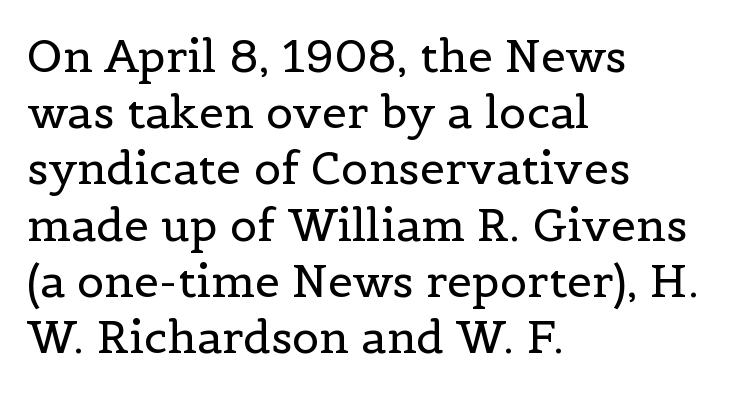
Q: Is the text bold? A: No.
Q: Is the text italic (slanted)? A: No, it is upright.
Q: Is the typeface a serif or a sans-serif typeface? A: Serif.
Q: Is the text underlined? A: No.
Q: How is the paragraph aligned? A: Left-aligned.
Q: Is the spacing between letters normal or unusually wide? A: Normal.
Q: Is the spacing between lines tight, normal or loose? A: Normal.
Q: Width (condensed, normal, or wide)? A: Normal.
Q: x-height? A: Medium.
Q: Monospaced? A: No.
